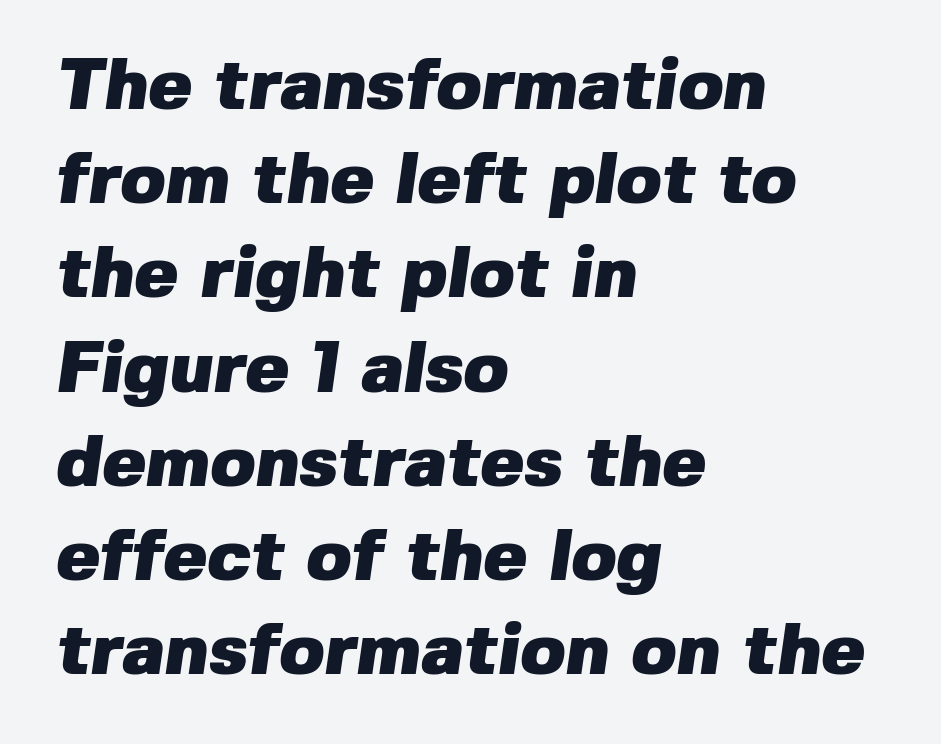
Looks like regular typesetting: each glyph gets only the width it needs. Successive baselines arrive at the customary interval. Does the weight exceed regular? Yes, all the way to bold. The tracking reads as untouched default to a designer's eye.
